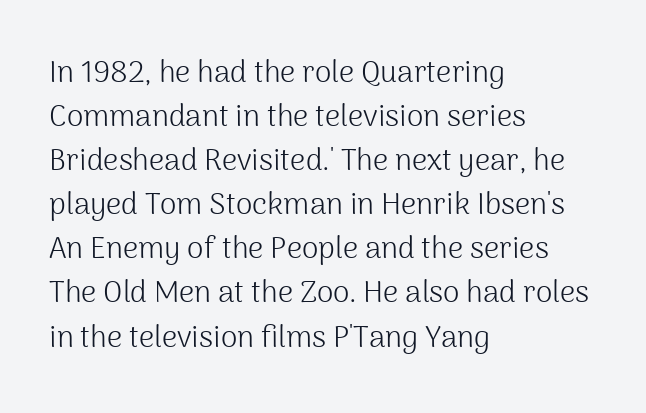
The image shows 30 px light sans-serif type, upright; set left-aligned, normal line spacing (1.47x), normal letter spacing, not underlined; medium stroke contrast and a medium x-height.
